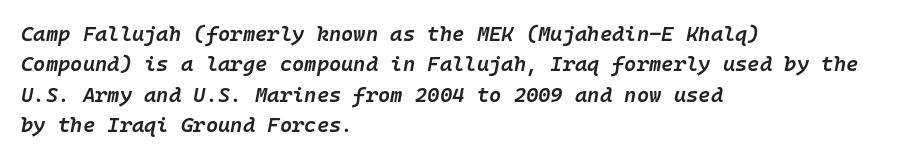
{"italic": "yes", "lean": "right", "slant_degrees": 10, "bold": "semi", "underline": "no", "align": "left", "line_spacing": "normal", "line_spacing_ratio": 1.45, "letter_spacing": "normal", "letter_spacing_em": 0.0, "glyph_px": 21}
